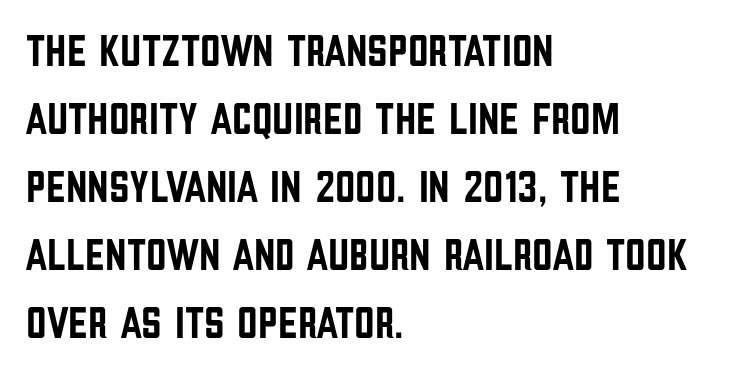
The image shows 45 px condensed sans-serif type, upright; set left-aligned, normal line spacing (1.51x), normal letter spacing, not underlined; low stroke contrast and a large x-height.
